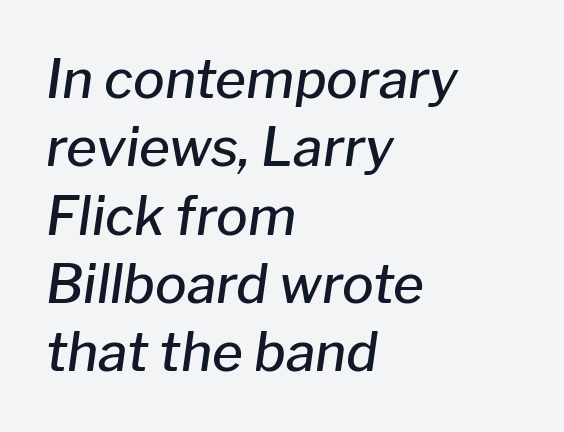
The image shows 53 px semibold type, italic (leaning right); set left-aligned, normal line spacing (1.29x), normal letter spacing, not underlined; low stroke contrast and a medium x-height.
